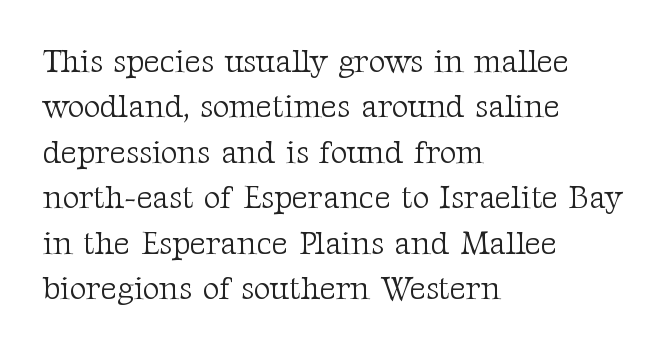
{"serif": "yes", "italic": "no", "bold": "no", "weight": "light", "width": "normal", "stroke_contrast": "medium", "x_height": "medium", "monospaced": "no", "underline": "no", "align": "left", "line_spacing": "normal", "line_spacing_ratio": 1.42, "letter_spacing": "normal", "letter_spacing_em": 0.0, "glyph_px": 32}
